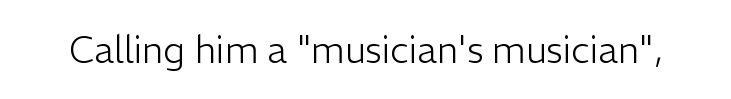
Unmarked baselines from the first word to the last. This is not heavy type; no bold has been used. The font's upright variant was chosen for this text. There is no visible air inserted between adjacent glyphs. These lines are rendered in a variable-pitch font. The characters display no serif detailing; their extremities are plain.
